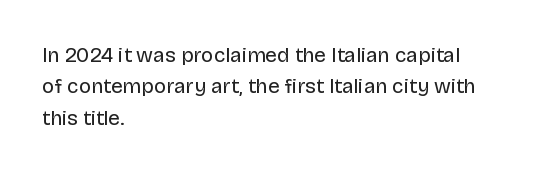
Each row of text sits above clean, open space. Italic? Not at all — the glyphs are vertical. Typeset ragged right — the left edge is the straight one. Each word holds together tightly as a unit, with standard inter-letter gaps. Interline gaps are of average width in this sample.
